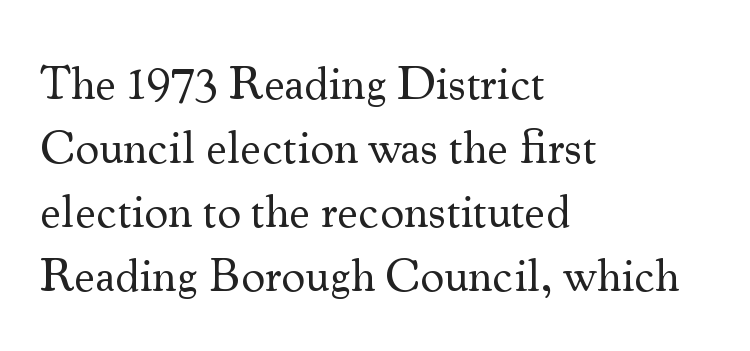
{"serif": "yes", "italic": "no", "bold": "no", "weight": "regular", "width": "normal", "stroke_contrast": "medium", "x_height": "small", "monospaced": "no", "underline": "no", "align": "left", "line_spacing": "normal", "line_spacing_ratio": 1.36, "letter_spacing": "normal", "letter_spacing_em": 0.0, "glyph_px": 47}
